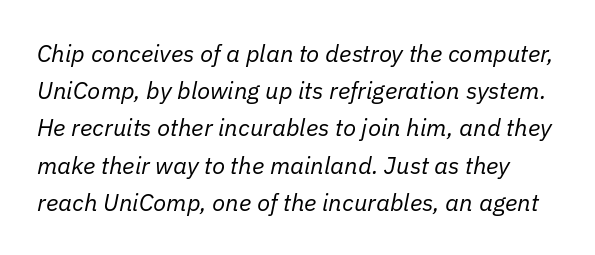
Q: Is the text bold? A: No.
Q: Is the text italic (slanted)? A: Yes, it leans right by about 11 degrees.
Q: Is the text underlined? A: No.
Q: Is the spacing between letters normal or unusually wide? A: Normal.
Q: Is the spacing between lines tight, normal or loose? A: Normal.
